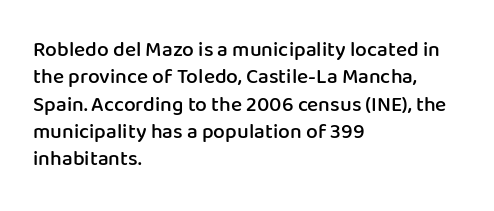
{"italic": "no", "bold": "semi", "underline": "no", "align": "left", "line_spacing": "normal", "line_spacing_ratio": 1.3, "letter_spacing": "normal", "letter_spacing_em": 0.0, "glyph_px": 21}
